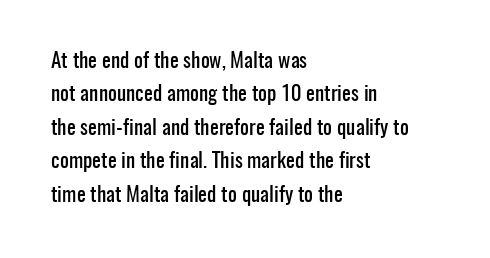
Nobody drew a line under any word here. A student would call this left alignment; a typographer would say flush left, rag right. Rendered with straight, roman letterforms. In terms of leading, this rendering sits right in the middle. Characters follow at the spacing the type designer built in.
